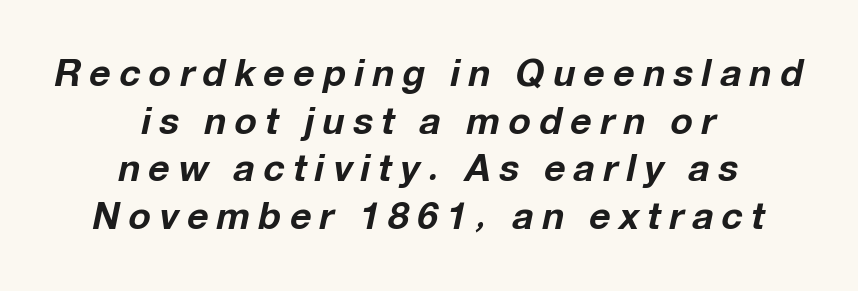
Underlining? Definitely not there. The letterforms stand isolated, each surrounded by extra space. Strong, thick strokes mark this as bold type. Quick note: interline space is typical.
